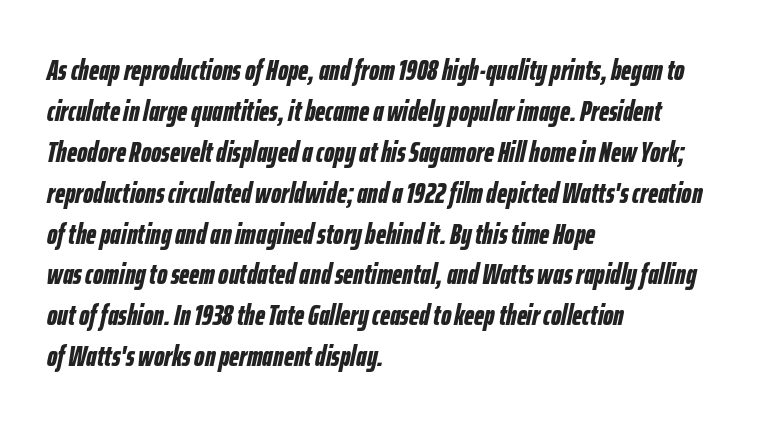
The image shows 29 px bold, condensed type, italic (leaning right); set left-aligned, normal line spacing (1.41x), normal letter spacing, not underlined; low stroke contrast and a medium x-height.
